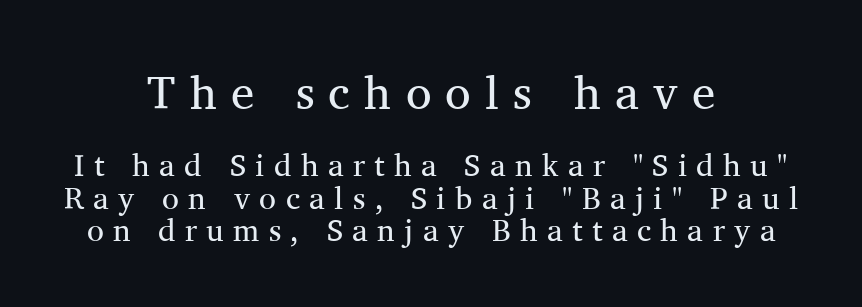
Q: Is the text bold? A: No.
Q: Is the text italic (slanted)? A: No, it is upright.
Q: Is the typeface a serif or a sans-serif typeface? A: Serif.
Q: Is the text underlined? A: No.
Q: How is the paragraph aligned? A: Centered.
Q: Is the spacing between letters normal or unusually wide? A: Unusually wide.
Q: Is the spacing between lines tight, normal or loose? A: Tight.
Q: Which block of text is set in a larger size, the first (top) or the second (bottom)? A: The first (top) one.
Q: Width (condensed, normal, or wide)? A: Normal.
Q: Stroke contrast? A: Medium.
Q: x-height? A: Medium.
Q: Monospaced? A: No.
